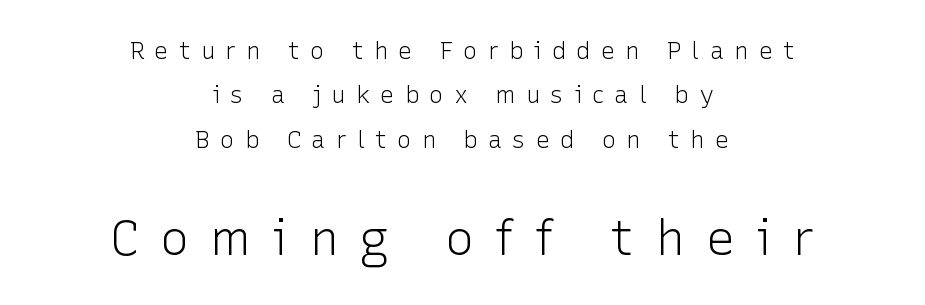
{"serif": "no", "italic": "no", "bold": "no", "weight": "light", "width": "normal", "stroke_contrast": "low", "x_height": "medium", "monospaced": "no", "underline": "no", "align": "center", "line_spacing_ratio": 1.85, "letter_spacing": "wide", "letter_spacing_em": 0.42, "larger_block": "second", "size_ratio": 2.04, "glyph_px": 49}
